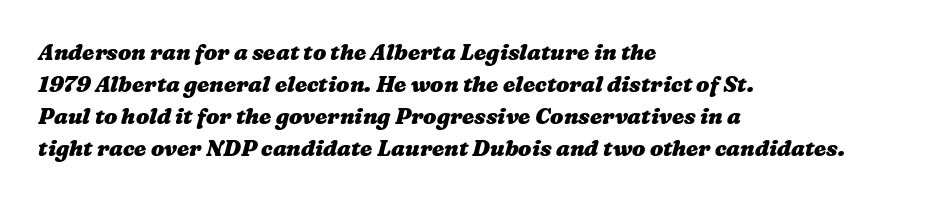
The image shows 22 px bold type; set left-aligned, normal line spacing (1.45x), normal letter spacing, not underlined.
